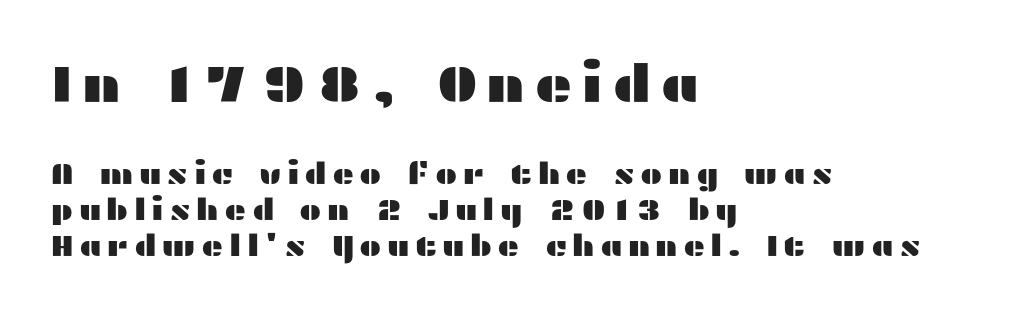
Q: Is the text italic (slanted)? A: No, it is upright.
Q: Is the typeface a serif or a sans-serif typeface? A: Sans-serif.
Q: Is the text underlined? A: No.
Q: How is the paragraph aligned? A: Left-aligned.
Q: Which block of text is set in a larger size, the first (top) or the second (bottom)? A: The first (top) one.
Q: Width (condensed, normal, or wide)? A: Wide.
Q: Stroke contrast? A: Medium.
Q: x-height? A: Medium.
Q: Monospaced? A: No.
